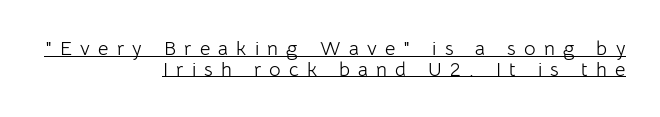
Q: Is the text bold? A: No.
Q: Is the text italic (slanted)? A: No, it is upright.
Q: Is the text underlined? A: Yes.
Q: How is the paragraph aligned? A: Right-aligned.
Q: Is the spacing between letters normal or unusually wide? A: Unusually wide.
Q: Is the spacing between lines tight, normal or loose? A: Tight.
